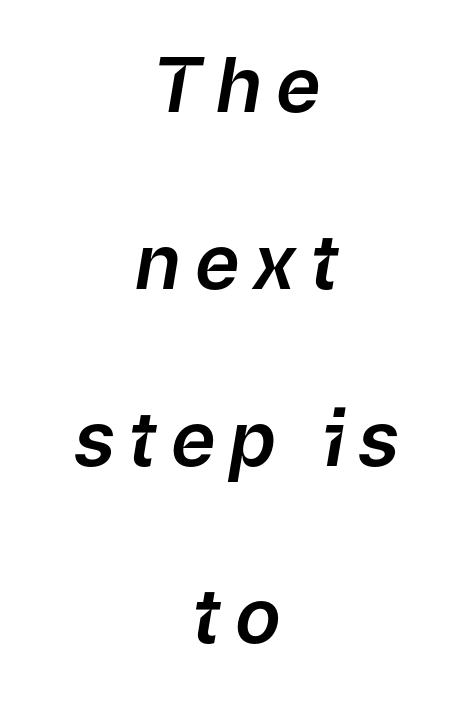
The image shows 76 px text type, italic (leaning right); set centered, loose line spacing (2.33x), not underlined; low stroke contrast and a medium x-height.
